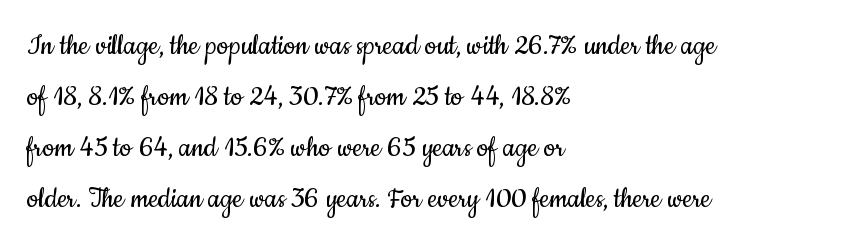
{"serif": "no", "bold": "no", "weight": "regular", "width": "condensed", "stroke_contrast": "low", "x_height": "small", "monospaced": "no", "underline": "no", "align": "left", "line_spacing": "normal", "line_spacing_ratio": 1.55, "letter_spacing": "normal", "letter_spacing_em": 0.0, "glyph_px": 33}
